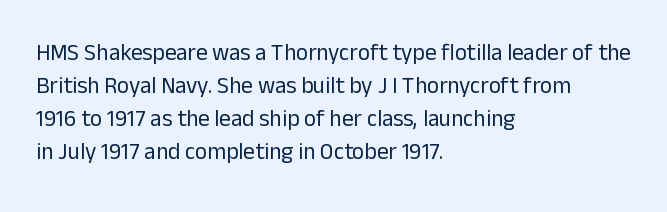
Does extra space separate the letters? No, they use regular spacing. The rendering anchors every line to the left-hand side. The axis of the letterforms is exactly vertical. These lines sit exactly where default settings would place them. Ink coverage per letter is moderate at most. Bare-footed words on every line.
